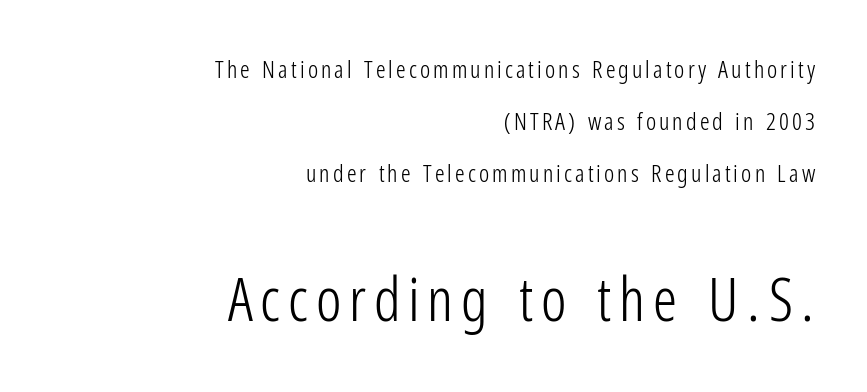
If you drew a line through each stem, it would be perfectly vertical. The paragraph shown leans on its right margin. Underlining? Definitely not there. Summary of weight: not heavy and not bold. Think of a printed novel: that variable character pitch is what you see here.
